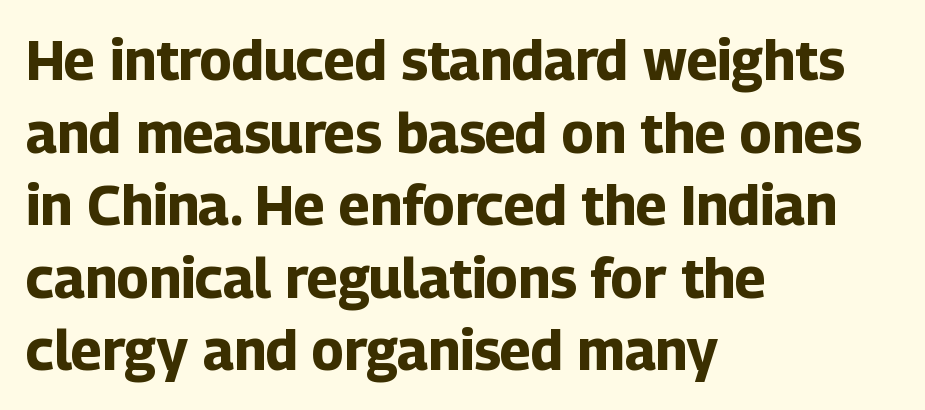
Q: Is the text bold? A: Yes.
Q: Is the text italic (slanted)? A: No, it is upright.
Q: Is the typeface a serif or a sans-serif typeface? A: Sans-serif.
Q: Is the text underlined? A: No.
Q: How is the paragraph aligned? A: Left-aligned.
Q: Is the spacing between letters normal or unusually wide? A: Normal.
Q: Is the spacing between lines tight, normal or loose? A: Normal.
Q: Width (condensed, normal, or wide)? A: Normal.
Q: Stroke contrast? A: Low.
Q: x-height? A: Medium.
Q: Monospaced? A: No.
